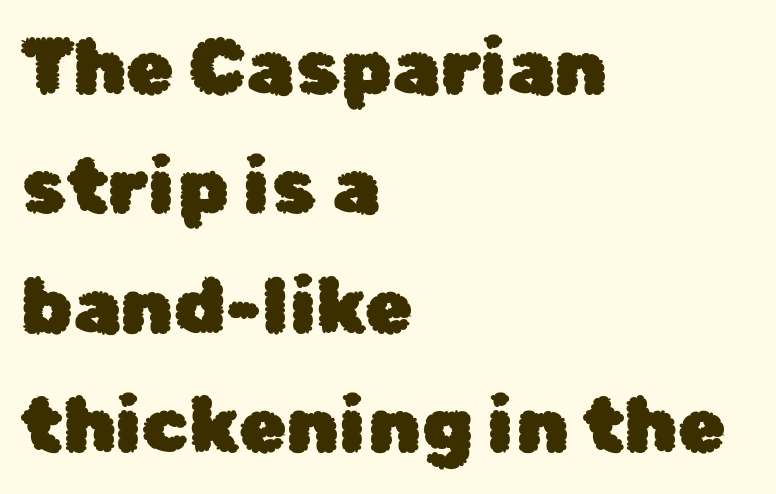
{"serif": "no", "italic": "no", "width": "normal", "stroke_contrast": "low", "x_height": "medium", "monospaced": "no", "underline": "no", "align": "left", "line_spacing": "normal", "line_spacing_ratio": 1.53, "letter_spacing": "normal", "letter_spacing_em": 0.0, "glyph_px": 78}
